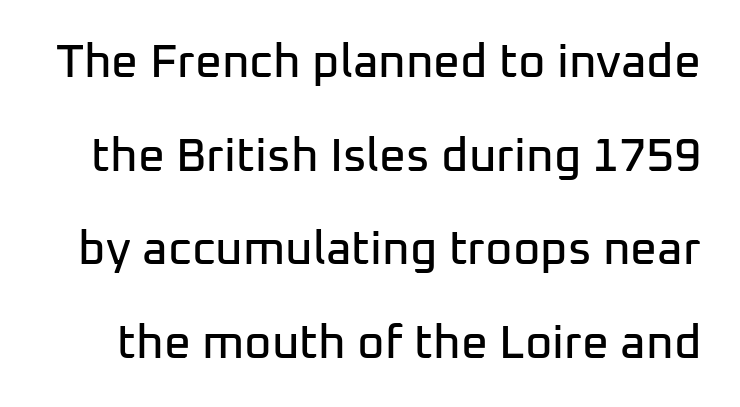
The image shows 47 px sans-serif type, upright; set loose line spacing (1.99x), normal letter spacing, not underlined; low stroke contrast and a medium x-height.
